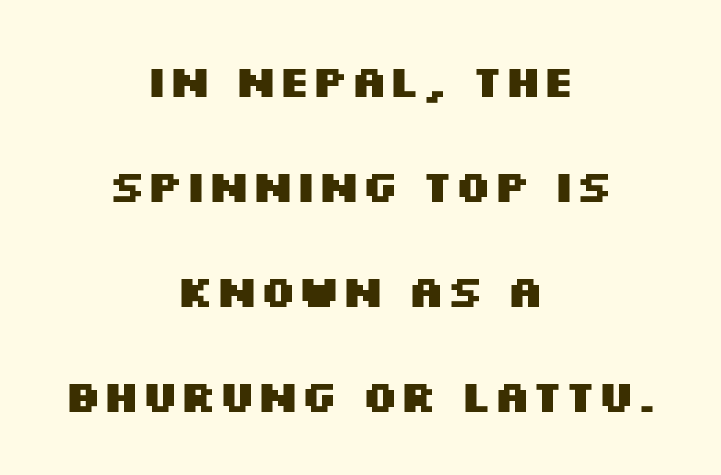
{"serif": "no", "italic": "no", "bold": "yes", "weight": "heavy", "width": "wide", "stroke_contrast": "medium", "x_height": "large", "monospaced": "no", "underline": "no", "align": "center", "line_spacing": "loose", "line_spacing_ratio": 2.39, "letter_spacing": "normal", "letter_spacing_em": 0.0, "glyph_px": 44}
